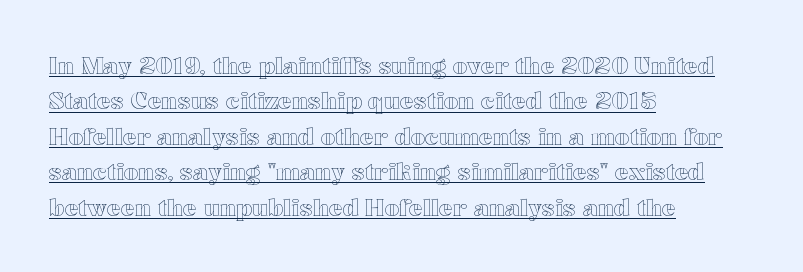
The image shows 23 px text type, upright; set left-aligned, normal line spacing (1.54x), normal letter spacing, underlined.
